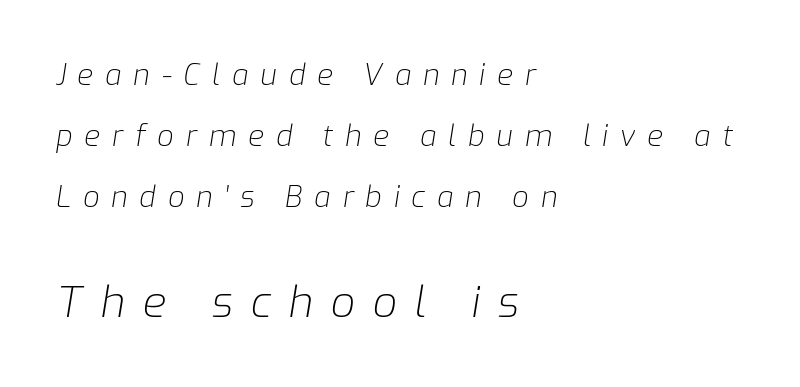
The image shows 43 px light type, italic (leaning right); set left-aligned, loose line spacing (2.11x), unusually wide letter spacing (+0.41 em), not underlined; the second (bottom) block is 1.48x larger; low stroke contrast and a medium x-height.
